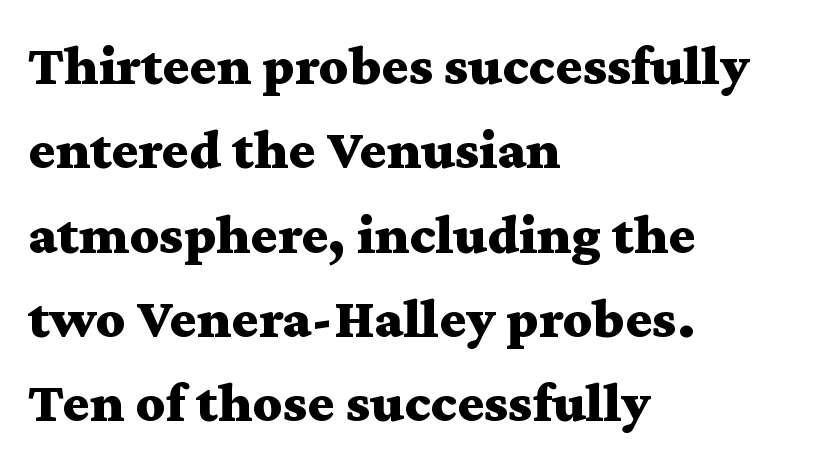
{"serif": "yes", "italic": "no", "bold": "yes", "weight": "bold", "width": "wide", "stroke_contrast": "medium", "x_height": "medium", "monospaced": "no", "underline": "no", "align": "left", "line_spacing": "normal", "line_spacing_ratio": 1.48, "letter_spacing": "normal", "letter_spacing_em": 0.0, "glyph_px": 57}
